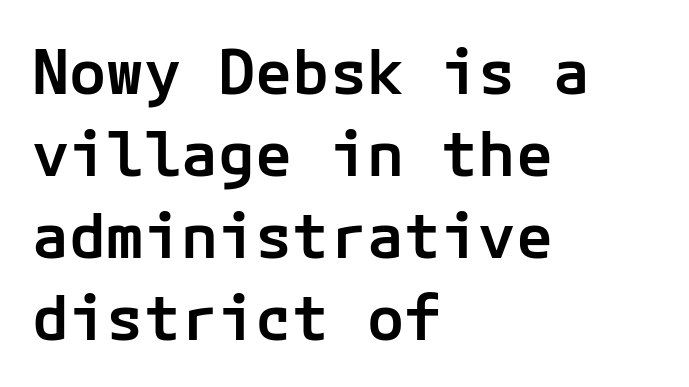
Observe the ordinary spacing: letters are neighbours, not strangers. The rows are spaced the way most documents space them. What kind of face is this? One without serifs — a sans. The foot of each line stays bare and open.
